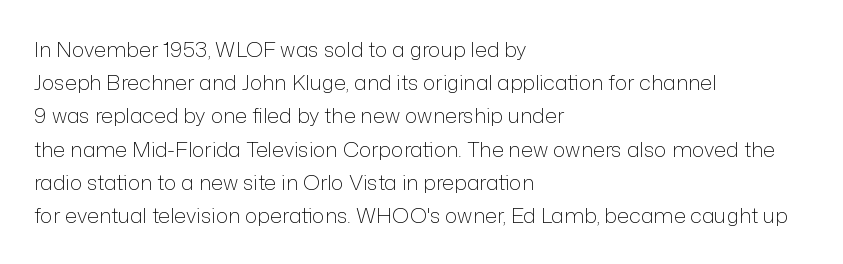
The face looks like a standard text weight, possibly lighter. Short and long lines alike share a common starting point at left. Vertically, the passage feels balanced, rows spaced as you'd expect. A bare baseline throughout the passage. Here the glyphs are tracked normally, forming tight word shapes.
